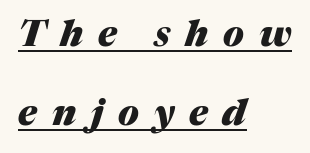
These lines have a slow, spaced-out rhythm from letter to letter. The specimen reads as italic at a glance. Compared with typical paragraphs, the rows here are farther apart. I'd describe the lettering as bold — thick and assertive. The setting favours the left margin, as ordinary paragraphs usually do.
